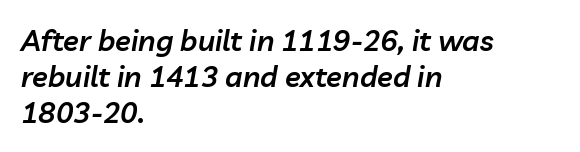
The image shows 29 px semibold type, italic (leaning right); set left-aligned, line spacing 1.24x, normal letter spacing, not underlined; low stroke contrast and a medium x-height.
